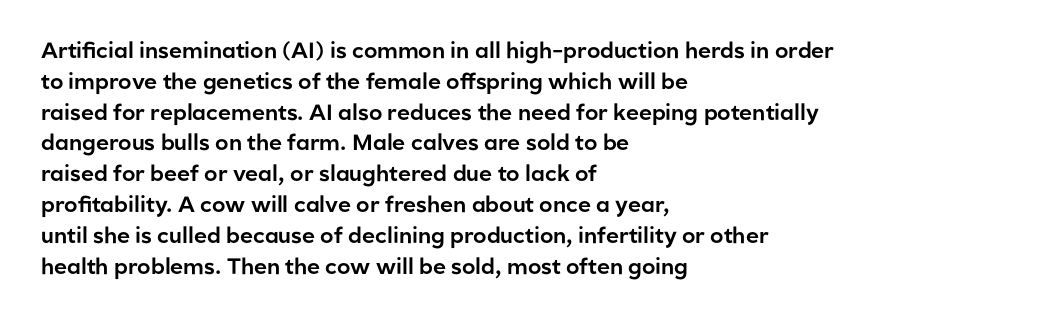
{"italic": "no", "underline": "no", "align": "left", "line_spacing": "normal", "line_spacing_ratio": 1.4, "letter_spacing": "normal", "letter_spacing_em": 0.0, "glyph_px": 22}
